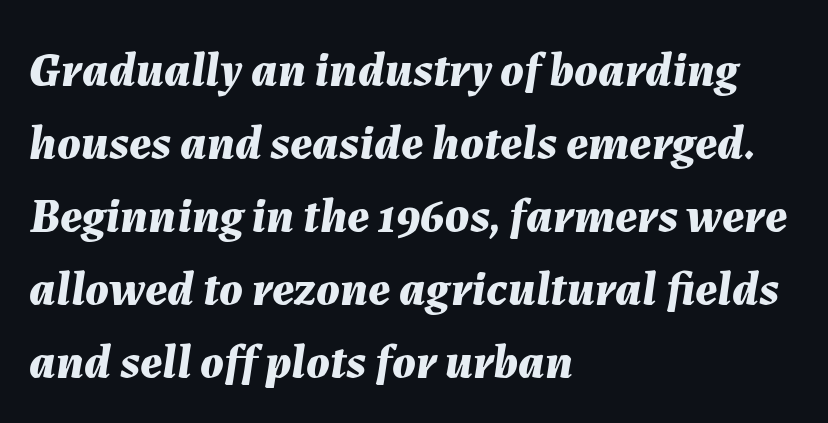
The image shows 49 px bold type, italic (leaning right); set left-aligned, normal line spacing (1.49x), normal letter spacing, not underlined; medium stroke contrast and a medium x-height.
